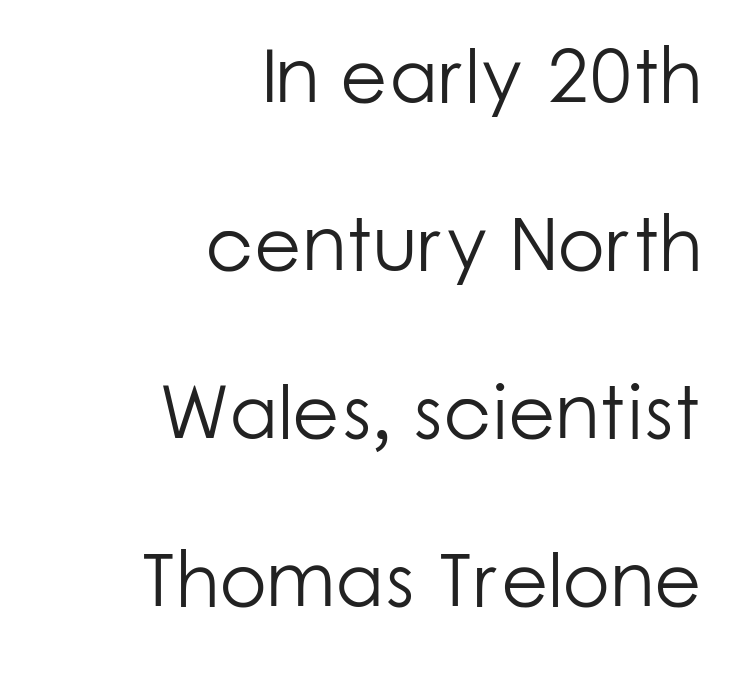
The image shows 77 px light sans-serif type, upright; set right-aligned, loose line spacing (2.18x), normal letter spacing, not underlined; low stroke contrast and a medium x-height.
